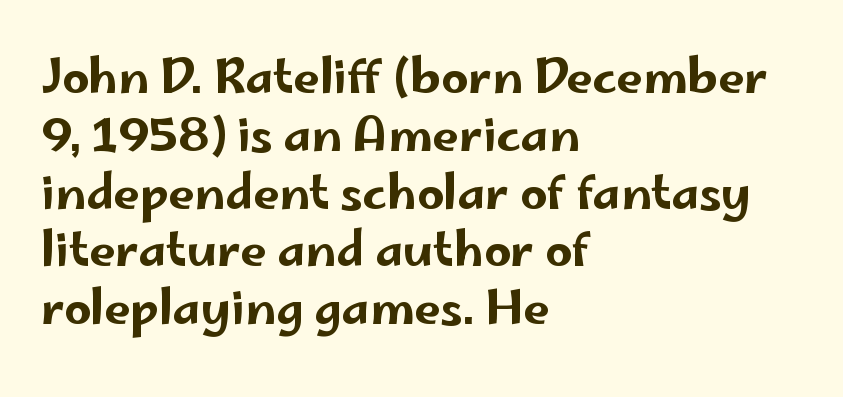
Bare-footed words on every line. One-word summary of the alignment: left. Characters remain perfectly vertical along every line. Each letter's strokes conclude bluntly, with no projecting serifs.
